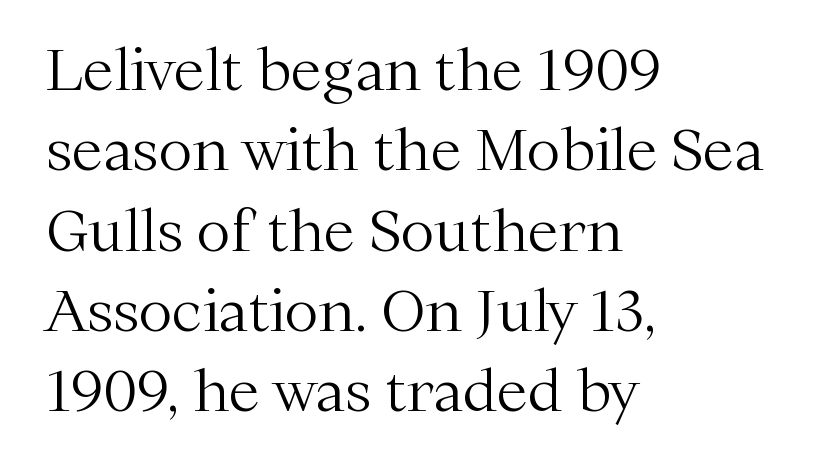
Q: Is the text bold? A: No.
Q: Is the text italic (slanted)? A: No, it is upright.
Q: Is the typeface a serif or a sans-serif typeface? A: Serif.
Q: Is the text underlined? A: No.
Q: How is the paragraph aligned? A: Left-aligned.
Q: Is the spacing between letters normal or unusually wide? A: Normal.
Q: Is the spacing between lines tight, normal or loose? A: Normal.
Q: Width (condensed, normal, or wide)? A: Normal.
Q: Stroke contrast? A: Medium.
Q: x-height? A: Medium.
Q: Monospaced? A: No.
